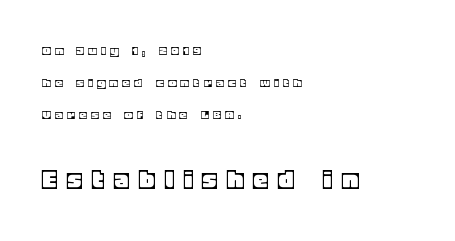
The image shows 29 px text type, upright; set left-aligned, loose line spacing (2.29x), unusually wide letter spacing (+0.37 em), not underlined; the second (bottom) block is 2.07x larger; a large x-height.
